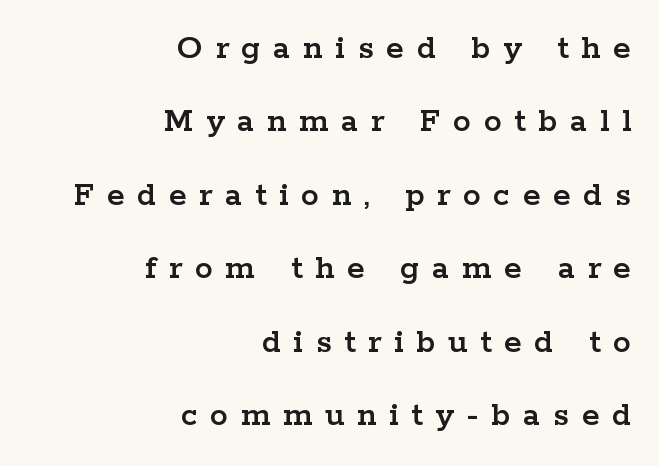
Display-style spreading of the glyphs; the letterfit is very open. Proportional: the letters do not fall into vertical columns. The rag falls on the left side of this text block. Old-style or modern, the face here clearly has serifs. Designer's note — italics off, roman on. Lines of text with bare space underneath.
